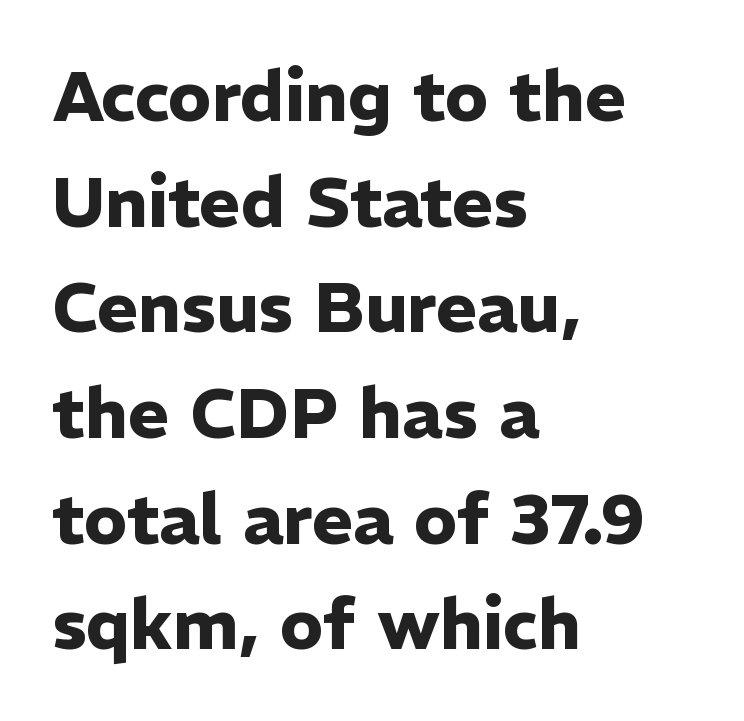
The image shows 70 px heavy sans-serif type, upright; set left-aligned, normal line spacing (1.51x), normal letter spacing, not underlined; low stroke contrast and a medium x-height.
